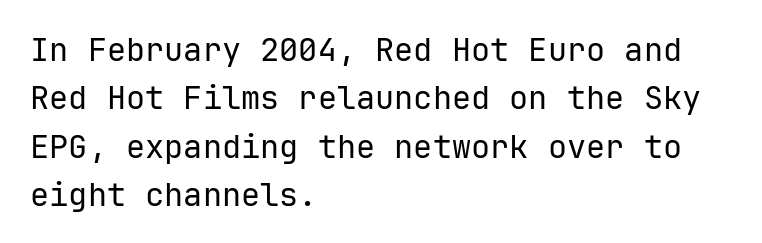
How would I describe the line gaps? Plain and ordinary. Short note: letters normally spaced. Compared with a centered layout, this one pins lines to the left instead. What kind of face is this? One without serifs — a sans. Stems and bowls with no extra thickness — not bold. When letters stand straight like this, we call the style roman or upright.
